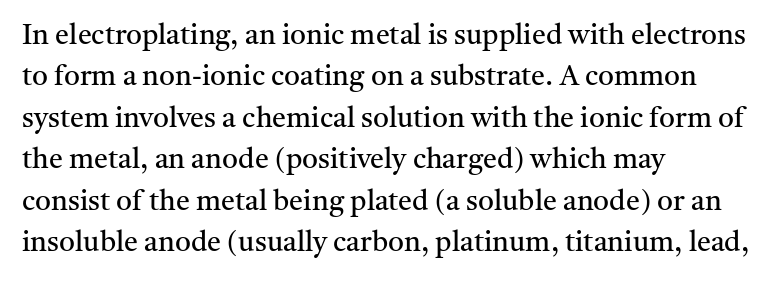
Q: Is the text bold? A: No.
Q: Is the text italic (slanted)? A: No, it is upright.
Q: Is the typeface a serif or a sans-serif typeface? A: Serif.
Q: Is the text underlined? A: No.
Q: How is the paragraph aligned? A: Left-aligned.
Q: Is the spacing between letters normal or unusually wide? A: Normal.
Q: Is the spacing between lines tight, normal or loose? A: Normal.
Q: Width (condensed, normal, or wide)? A: Normal.
Q: Stroke contrast? A: Medium.
Q: x-height? A: Medium.
Q: Monospaced? A: No.
